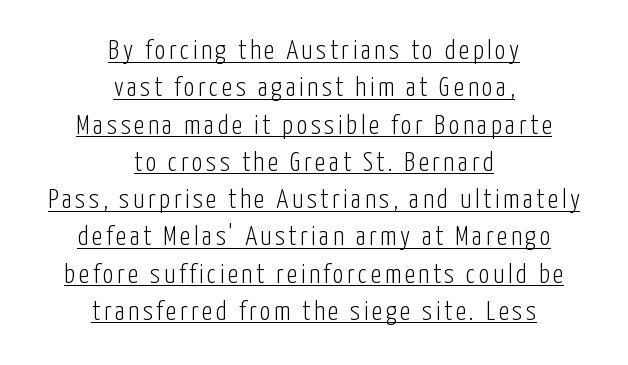
{"italic": "no", "bold": "no", "underline": "yes", "align": "center", "line_spacing": "normal", "line_spacing_ratio": 1.38, "glyph_px": 27}
